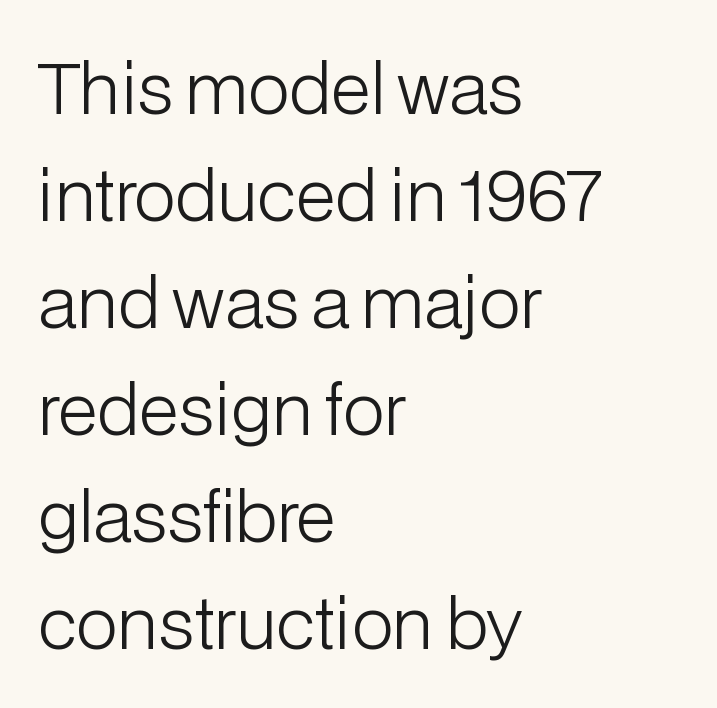
Q: Is the text bold? A: No.
Q: Is the text italic (slanted)? A: No, it is upright.
Q: Is the typeface a serif or a sans-serif typeface? A: Sans-serif.
Q: Is the text underlined? A: No.
Q: How is the paragraph aligned? A: Left-aligned.
Q: Is the spacing between letters normal or unusually wide? A: Normal.
Q: Is the spacing between lines tight, normal or loose? A: Normal.
Q: Width (condensed, normal, or wide)? A: Normal.
Q: Stroke contrast? A: Low.
Q: x-height? A: Medium.
Q: Monospaced? A: No.
